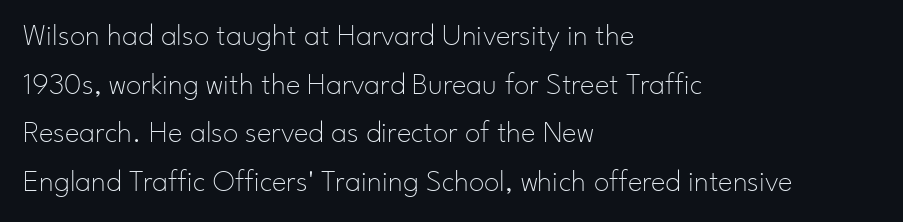
The image shows 31 px thin sans-serif type, upright; set left-aligned, normal line spacing (1.57x), normal letter spacing, not underlined; low stroke contrast and a small x-height.
